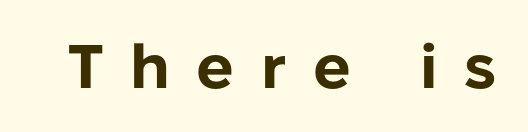
{"serif": "no", "italic": "no", "bold": "yes", "weight": "bold", "width": "normal", "stroke_contrast": "low", "x_height": "medium", "monospaced": "no", "underline": "no", "letter_spacing": "wide", "letter_spacing_em": 0.43, "glyph_px": 62}
